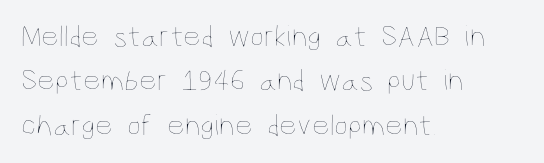
The image shows 31 px thin, condensed type, upright; set left-aligned, normal line spacing (1.43x), normal letter spacing, not underlined; low stroke contrast and a large x-height.
